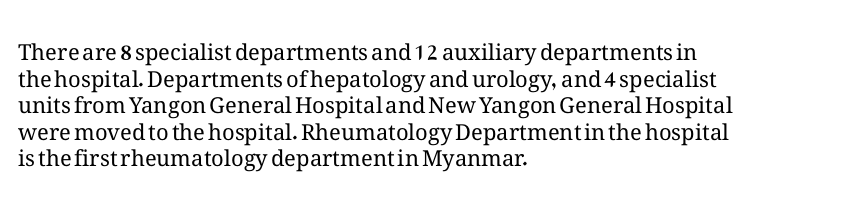
{"italic": "no", "bold": "no", "underline": "no", "align": "left", "line_spacing_ratio": 1.21, "letter_spacing": "normal", "letter_spacing_em": 0.0, "glyph_px": 22}
